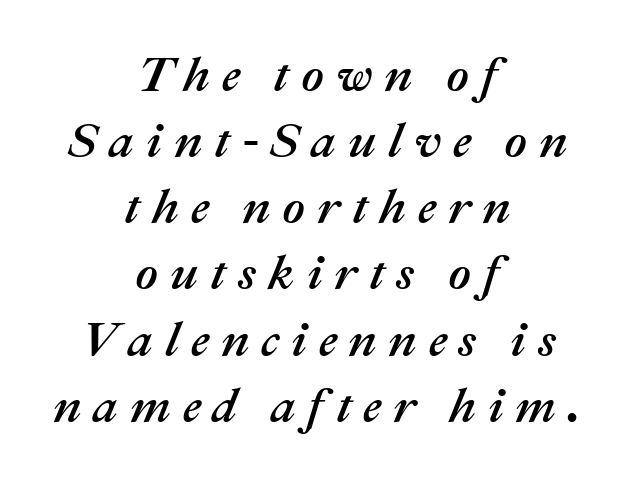
{"italic": "yes", "lean": "right", "slant_degrees": 22, "width": "normal", "stroke_contrast": "medium", "x_height": "medium", "monospaced": "no", "underline": "no", "align": "center", "line_spacing": "normal", "line_spacing_ratio": 1.35, "letter_spacing": "wide", "letter_spacing_em": 0.24, "glyph_px": 49}
